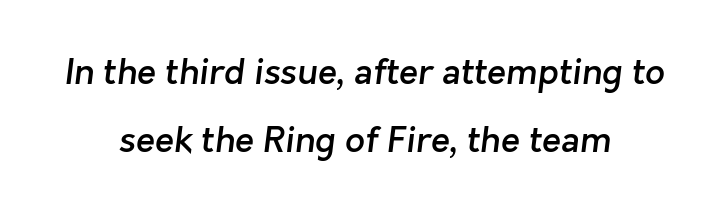
The image shows 35 px semibold sans-serif type; set centered, loose line spacing (1.93x), normal letter spacing, not underlined; low stroke contrast and a medium x-height.
